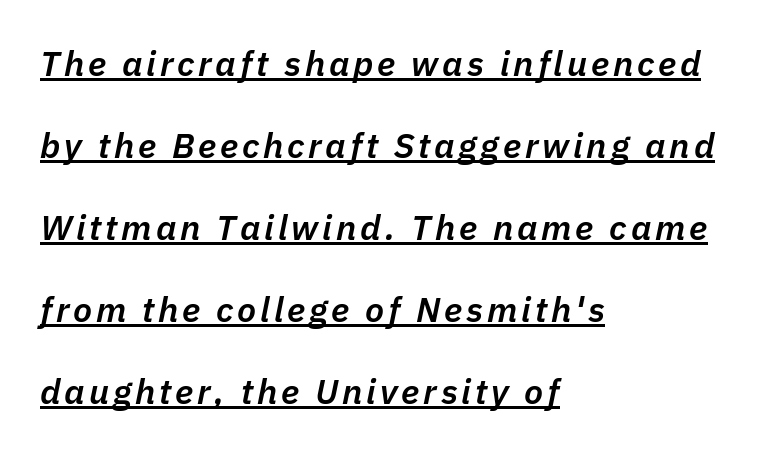
Q: Is the text bold? A: Semi-bold.
Q: Is the text italic (slanted)? A: Yes, it leans right by about 11 degrees.
Q: Is the text underlined? A: Yes.
Q: How is the paragraph aligned? A: Left-aligned.
Q: Is the spacing between lines tight, normal or loose? A: Loose.
Q: Width (condensed, normal, or wide)? A: Normal.
Q: Stroke contrast? A: Low.
Q: x-height? A: Medium.
Q: Monospaced? A: No.
